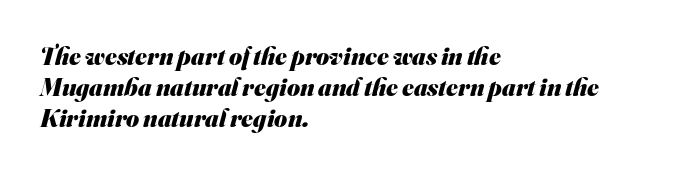
{"bold": "yes", "underline": "no", "align": "left", "line_spacing_ratio": 1.24, "letter_spacing": "normal", "letter_spacing_em": 0.0, "glyph_px": 25}
